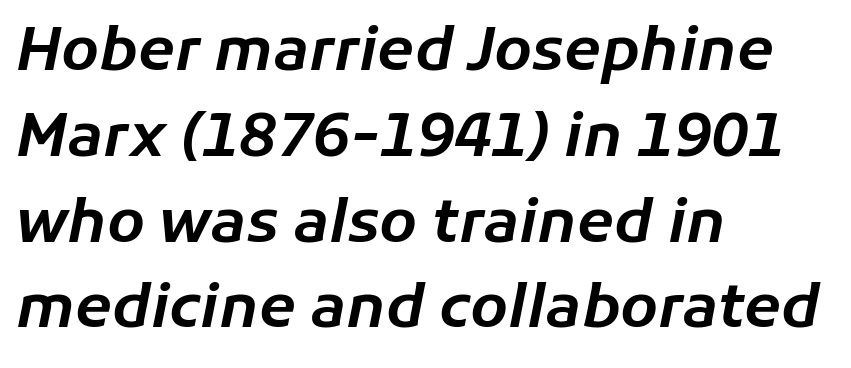
The image shows 60 px text type, italic (leaning right); set left-aligned, normal line spacing (1.43x), normal letter spacing, not underlined; low stroke contrast and a medium x-height.
